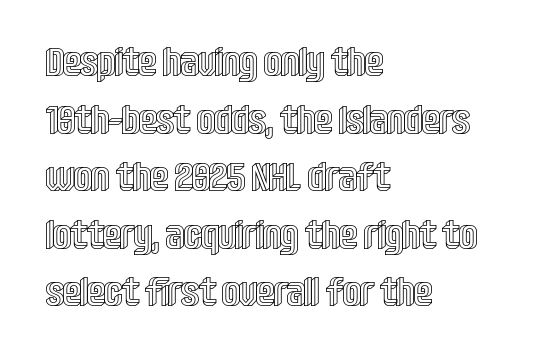
Rule under the text: the space is simply empty. Horizontal alignment here is leftward, the default for most running prose. The letters advance in unequal steps, a hallmark of proportional type. You could call the tracking neutral — neither tight nor loose. Is there any slant? The stems are plumb.
